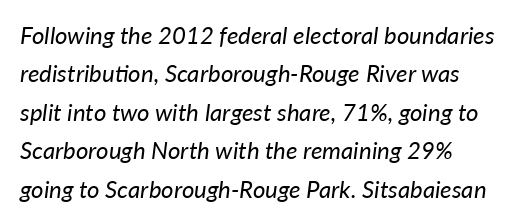
The image shows 24 px text type, italic (leaning right); set normal line spacing (1.6x), normal letter spacing, not underlined.
